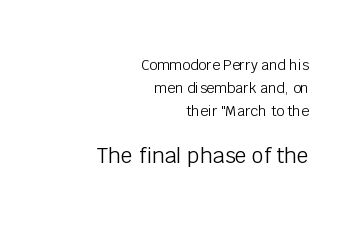
The image shows 21 px text type, upright; set right-aligned, normal line spacing (1.64x), normal letter spacing, not underlined; the second (bottom) block is 1.5x larger.
